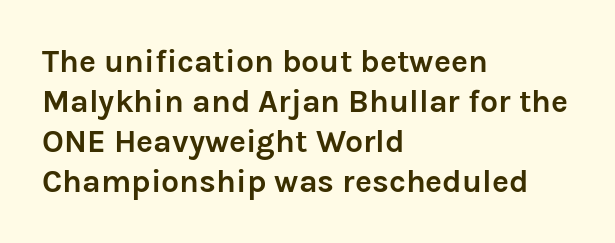
{"serif": "no", "italic": "no", "bold": "yes", "weight": "semibold", "width": "normal", "stroke_contrast": "low", "x_height": "medium", "monospaced": "no", "underline": "no", "align": "left", "line_spacing": "normal", "line_spacing_ratio": 1.25, "letter_spacing": "normal", "letter_spacing_em": 0.0, "glyph_px": 32}
